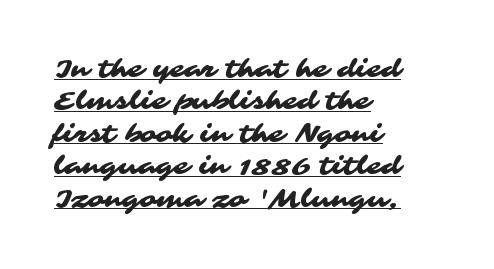
The image shows 24 px text type; set left-aligned, normal line spacing (1.35x), normal letter spacing, underlined.
